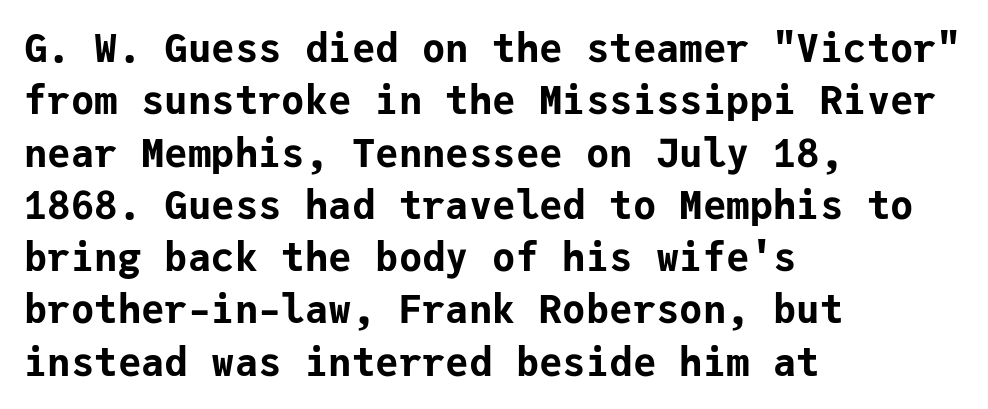
Q: Is the text bold? A: Yes.
Q: Is the text italic (slanted)? A: No, it is upright.
Q: Is the typeface a serif or a sans-serif typeface? A: Sans-serif.
Q: Is the text underlined? A: No.
Q: How is the paragraph aligned? A: Left-aligned.
Q: Is the spacing between letters normal or unusually wide? A: Normal.
Q: Is the spacing between lines tight, normal or loose? A: Normal.
Q: Width (condensed, normal, or wide)? A: Normal.
Q: Stroke contrast? A: Low.
Q: x-height? A: Medium.
Q: Monospaced? A: Yes.
